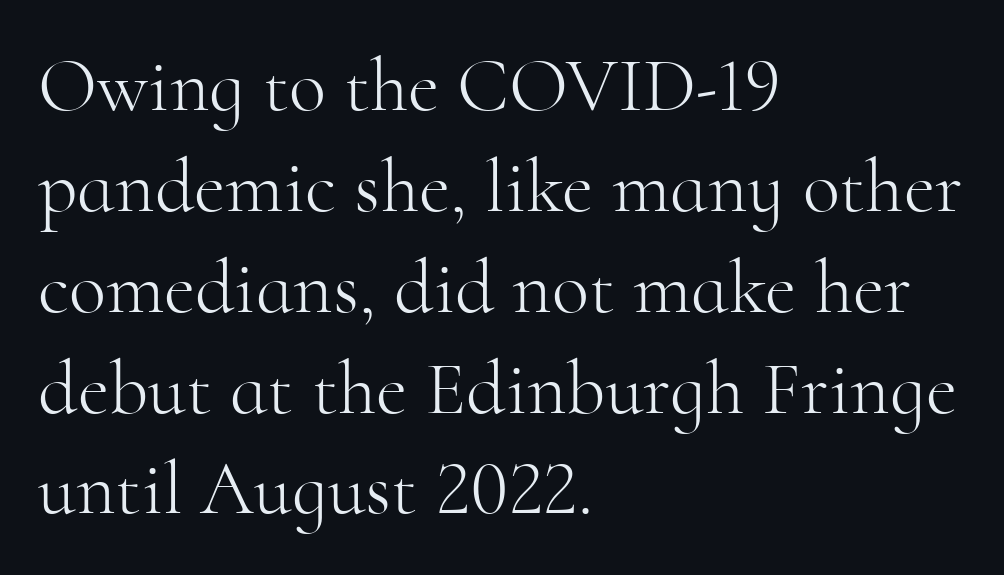
The image shows 77 px light serif type, upright; set left-aligned, normal line spacing (1.31x), normal letter spacing, not underlined; high stroke contrast and a small x-height.
